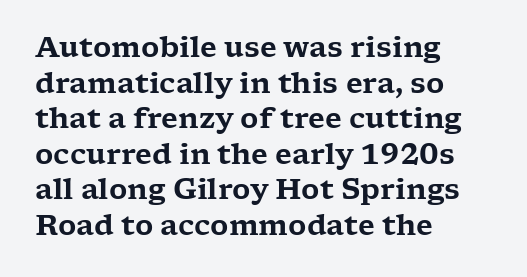
The lines sit at an ordinary, default distance from one another. Small tapered or slab feet sit at the stroke ends, so this counts as serif. Looks like regular typesetting: each glyph gets only the width it needs. The horizontal fit of the characters is conventional and even. Nope, not italic — everything's standing straight. The space directly below the letters is spotless.
